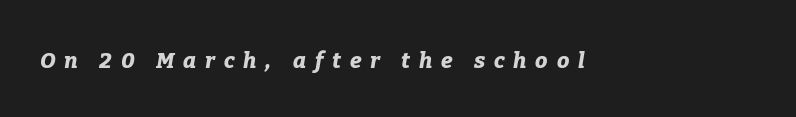
The zone under the glyphs is completely vacant. I'd describe the lettering as bold — thick and assertive. A typesetter would call this heavily tracked-out type. The passage shown leans; its letterforms are oblique.
